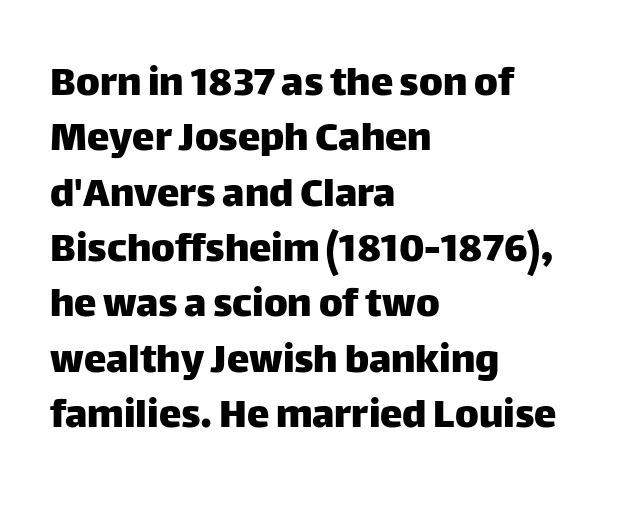
The image shows 45 px sans-serif type, upright; set left-aligned, line spacing 1.23x, normal letter spacing, not underlined; low stroke contrast and a large x-height.
